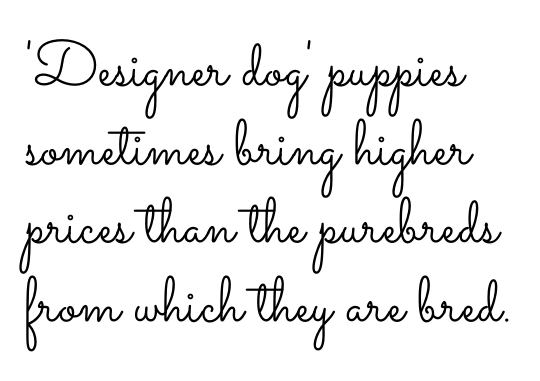
The image shows 64 px light, wide type; set left-aligned, line spacing 1.23x, normal letter spacing, not underlined; low stroke contrast and a small x-height.
